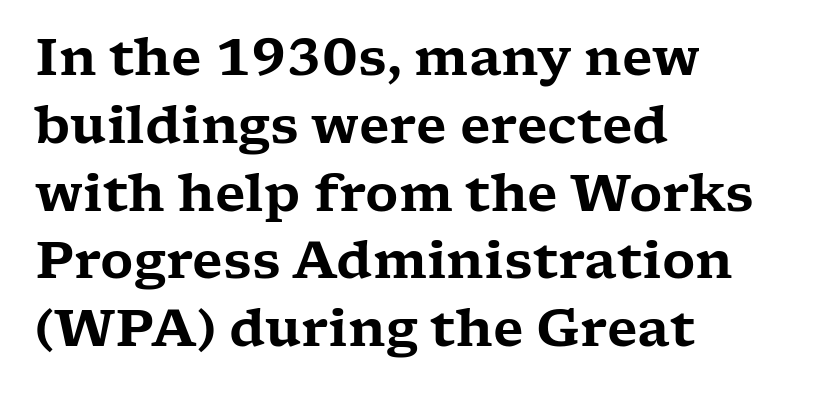
Q: Is the text italic (slanted)? A: No, it is upright.
Q: Is the typeface a serif or a sans-serif typeface? A: Serif.
Q: Is the text underlined? A: No.
Q: How is the paragraph aligned? A: Left-aligned.
Q: Is the spacing between letters normal or unusually wide? A: Normal.
Q: Is the spacing between lines tight, normal or loose? A: Normal.
Q: Width (condensed, normal, or wide)? A: Wide.
Q: Stroke contrast? A: Low.
Q: x-height? A: Medium.
Q: Monospaced? A: No.
